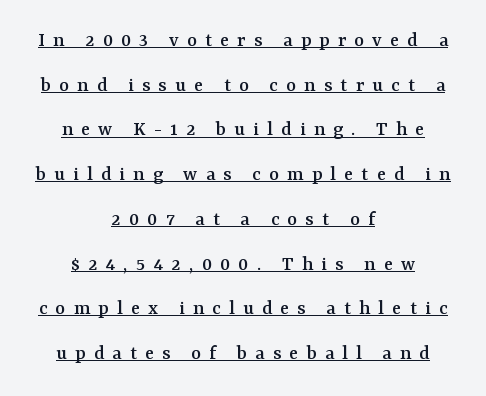
Look at the tracking — it's clearly loosened, letters drifting apart. The passage is arranged like a title page — every line centered. Descenders here cross a horizontal rule under the line. Rows of type keep a wide berth in the vertical direction. You can tell it's not italic because the verticals are truly vertical.
